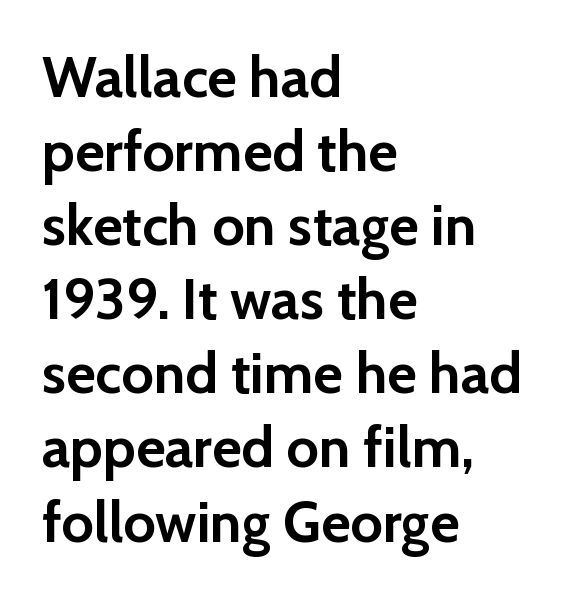
Q: Is the text bold? A: Yes.
Q: Is the text italic (slanted)? A: No, it is upright.
Q: Is the typeface a serif or a sans-serif typeface? A: Sans-serif.
Q: Is the text underlined? A: No.
Q: How is the paragraph aligned? A: Left-aligned.
Q: Is the spacing between letters normal or unusually wide? A: Normal.
Q: Is the spacing between lines tight, normal or loose? A: Normal.
Q: Width (condensed, normal, or wide)? A: Normal.
Q: Stroke contrast? A: Low.
Q: x-height? A: Medium.
Q: Monospaced? A: No.
